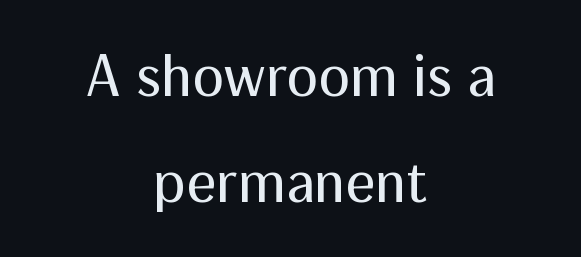
The image shows 59 px regular-weight sans-serif type, upright; set centered, line spacing 1.8x, normal letter spacing, not underlined; medium stroke contrast and a medium x-height.
